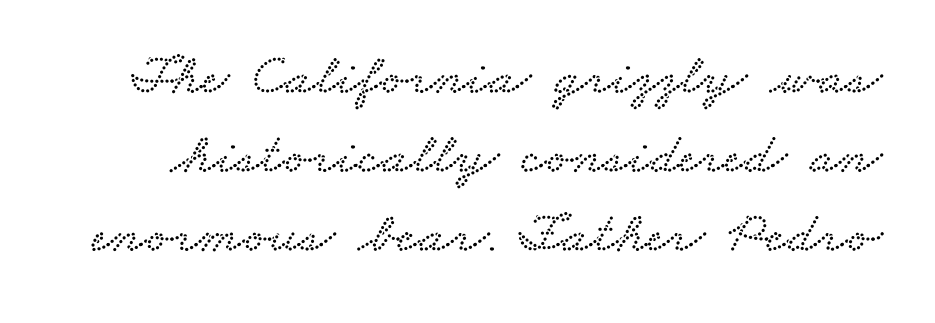
Q: Is the typeface a serif or a sans-serif typeface? A: Serif.
Q: Is the text underlined? A: No.
Q: Is the spacing between letters normal or unusually wide? A: Normal.
Q: Is the spacing between lines tight, normal or loose? A: Normal.
Q: Width (condensed, normal, or wide)? A: Wide.
Q: Stroke contrast? A: Low.
Q: x-height? A: Small.
Q: Monospaced? A: No.
